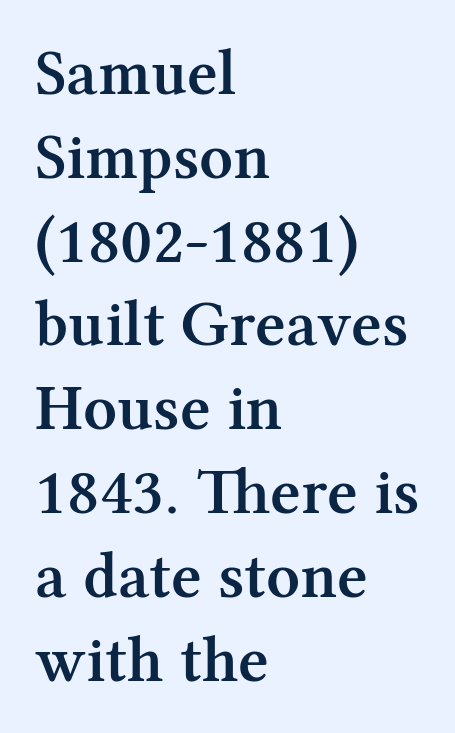
Q: Is the text bold? A: Semi-bold.
Q: Is the text italic (slanted)? A: No, it is upright.
Q: Is the typeface a serif or a sans-serif typeface? A: Serif.
Q: Is the text underlined? A: No.
Q: How is the paragraph aligned? A: Left-aligned.
Q: Is the spacing between letters normal or unusually wide? A: Normal.
Q: Is the spacing between lines tight, normal or loose? A: Normal.
Q: Width (condensed, normal, or wide)? A: Normal.
Q: Stroke contrast? A: Medium.
Q: x-height? A: Medium.
Q: Monospaced? A: No.
